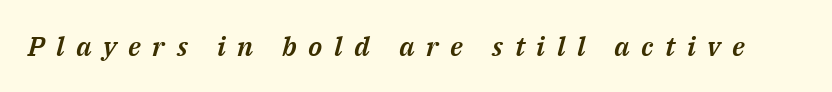
{"italic": "yes", "lean": "right", "slant_degrees": 14, "underline": "no", "letter_spacing": "wide", "letter_spacing_em": 0.43, "glyph_px": 27}
